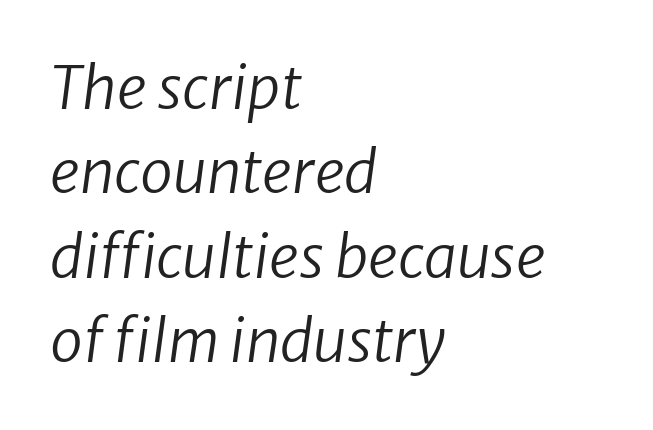
This reads as an unemphasized weight, regular at the heaviest. Every row of glyphs begins at an identical x-position on the left. Regular leading. Characters follow at the spacing the type designer built in. Here the designer chose a conventional face with non-uniform glyph widths.
